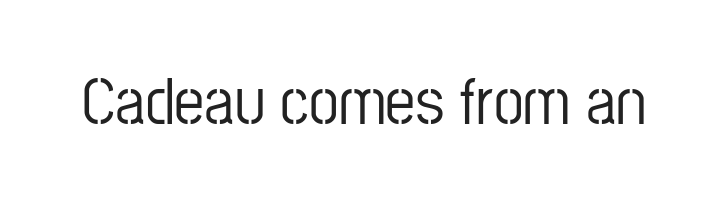
Q: Is the text italic (slanted)? A: No, it is upright.
Q: Is the typeface a serif or a sans-serif typeface? A: Sans-serif.
Q: Is the text underlined? A: No.
Q: Is the spacing between letters normal or unusually wide? A: Normal.
Q: Width (condensed, normal, or wide)? A: Condensed.
Q: Stroke contrast? A: Low.
Q: x-height? A: Medium.
Q: Monospaced? A: No.
